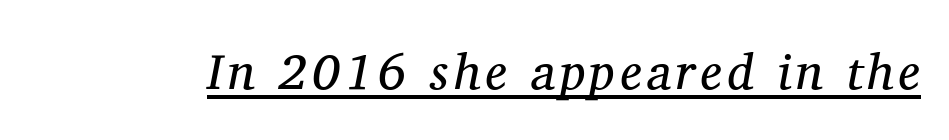
{"serif": "yes", "italic": "yes", "lean": "right", "slant_degrees": 11, "bold": "no", "weight": "regular", "width": "normal", "stroke_contrast": "medium", "x_height": "medium", "monospaced": "no", "underline": "yes", "glyph_px": 50}
